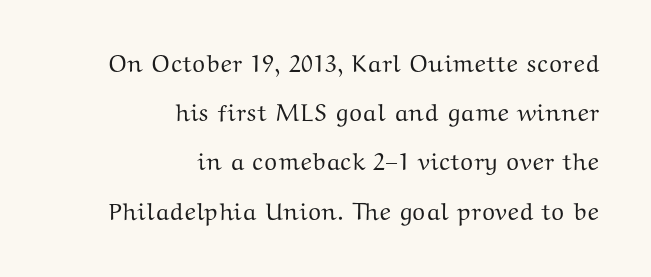
Q: Is the text italic (slanted)? A: No, it is upright.
Q: Is the text underlined? A: No.
Q: How is the paragraph aligned? A: Right-aligned.
Q: Is the spacing between letters normal or unusually wide? A: Normal.
Q: Is the spacing between lines tight, normal or loose? A: Loose.
